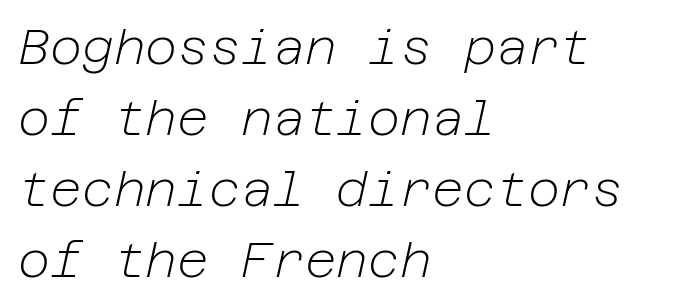
A student would call this left alignment; a typographer would say flush left, rag right. These lines were composed using italics. Quick note: underline off. The tracking reads as untouched default to a designer's eye. The face looks like a standard text weight, possibly lighter.
